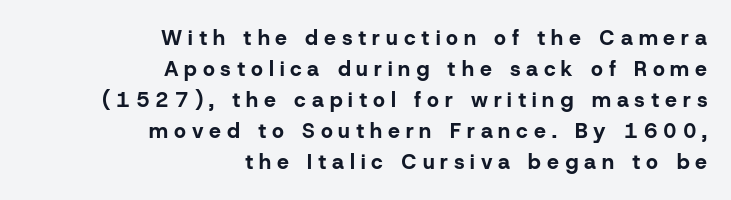
Q: Is the text bold? A: Yes.
Q: Is the text italic (slanted)? A: No, it is upright.
Q: Is the text underlined? A: No.
Q: How is the paragraph aligned? A: Right-aligned.
Q: Is the spacing between letters normal or unusually wide? A: Unusually wide.
Q: Is the spacing between lines tight, normal or loose? A: Normal.
